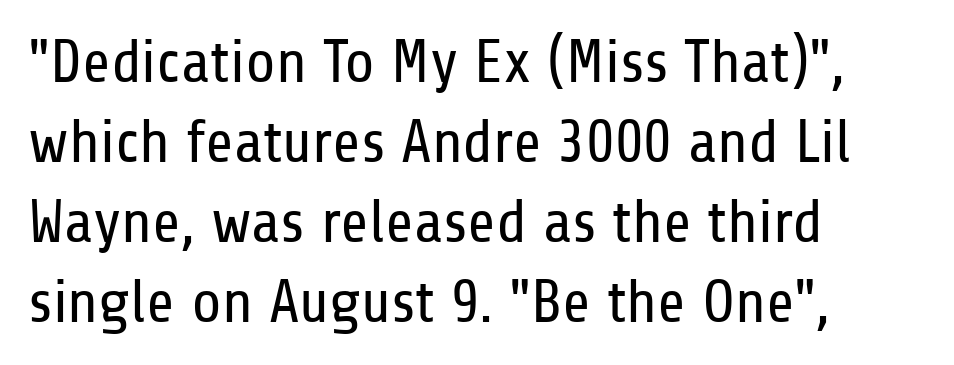
{"serif": "no", "italic": "no", "bold": "no", "weight": "regular", "width": "condensed", "stroke_contrast": "low", "x_height": "medium", "monospaced": "no", "underline": "no", "align": "left", "line_spacing": "normal", "line_spacing_ratio": 1.31, "letter_spacing": "normal", "letter_spacing_em": 0.0, "glyph_px": 61}
